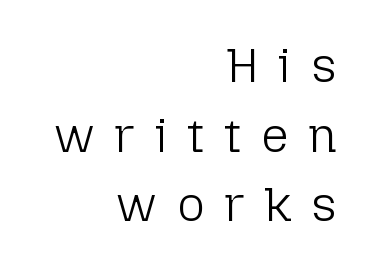
Q: Is the text bold? A: No.
Q: Is the text italic (slanted)? A: No, it is upright.
Q: Is the typeface a serif or a sans-serif typeface? A: Sans-serif.
Q: Is the text underlined? A: No.
Q: How is the paragraph aligned? A: Right-aligned.
Q: Is the spacing between letters normal or unusually wide? A: Unusually wide.
Q: Is the spacing between lines tight, normal or loose? A: Normal.
Q: Width (condensed, normal, or wide)? A: Normal.
Q: Stroke contrast? A: Low.
Q: x-height? A: Medium.
Q: Monospaced? A: No.
